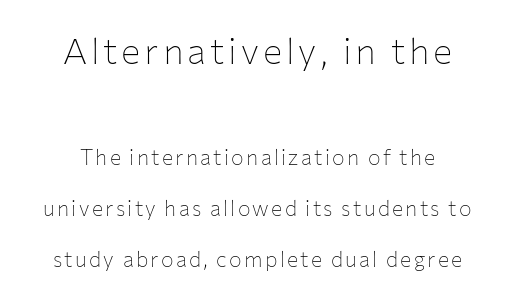
Q: Is the text bold? A: No.
Q: Is the text italic (slanted)? A: No, it is upright.
Q: Is the typeface a serif or a sans-serif typeface? A: Sans-serif.
Q: Is the text underlined? A: No.
Q: How is the paragraph aligned? A: Centered.
Q: Is the spacing between lines tight, normal or loose? A: Loose.
Q: Which block of text is set in a larger size, the first (top) or the second (bottom)? A: The first (top) one.
Q: Width (condensed, normal, or wide)? A: Normal.
Q: Stroke contrast? A: Low.
Q: x-height? A: Medium.
Q: Monospaced? A: No.
